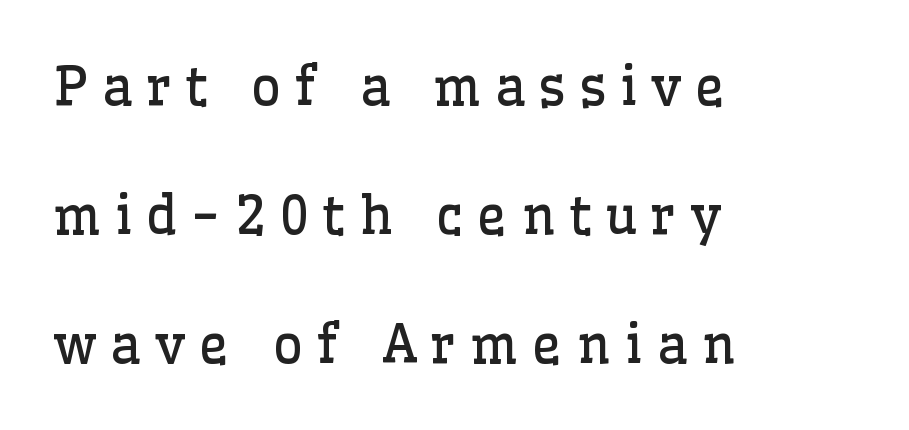
The image shows 52 px regular-weight serif type, upright; set left-aligned, loose line spacing (2.48x), unusually wide letter spacing (+0.27 em), not underlined; low stroke contrast and a medium x-height.
